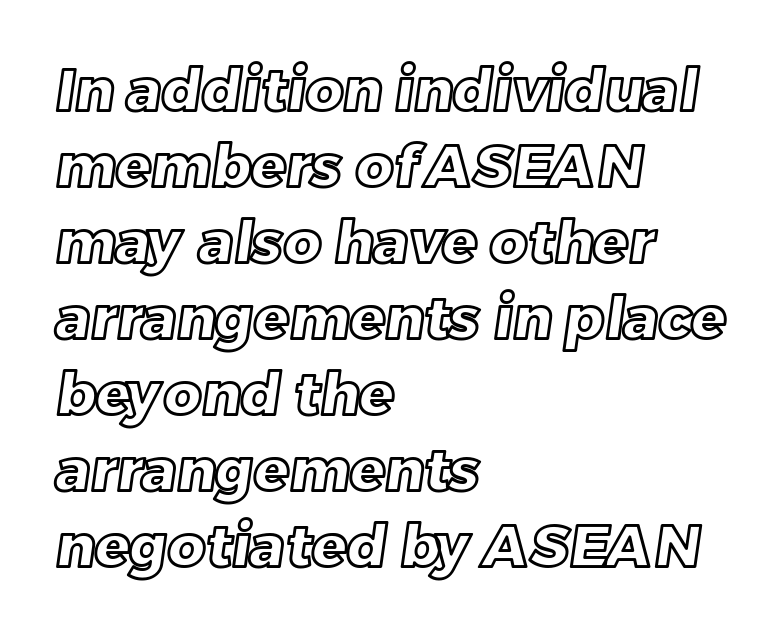
Q: Is the text underlined? A: No.
Q: How is the paragraph aligned? A: Left-aligned.
Q: Is the spacing between letters normal or unusually wide? A: Normal.
Q: Is the spacing between lines tight, normal or loose? A: Normal.
Q: Width (condensed, normal, or wide)? A: Normal.
Q: x-height? A: Large.
Q: Monospaced? A: No.
